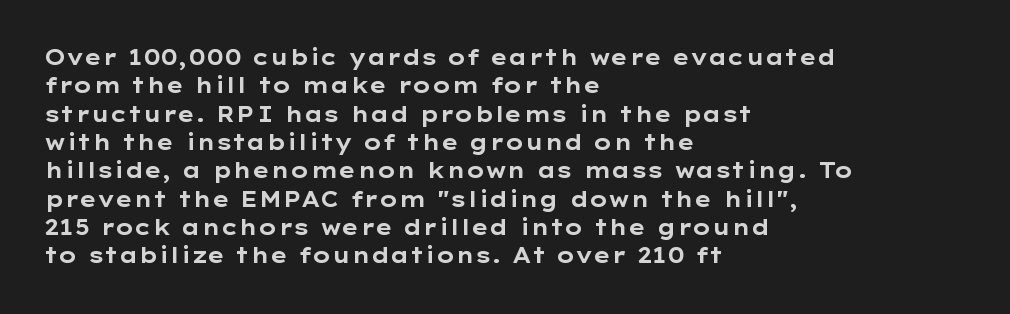
The lines in this sample share a left origin and differ only in where they stop. The block of text has a typical density, with ordinary space between rows. Posture: upright roman. The characters look thick and weighty, a clear bold. Letters rest on an invisible, unmarked baseline. There is no visible air inserted between adjacent glyphs.
